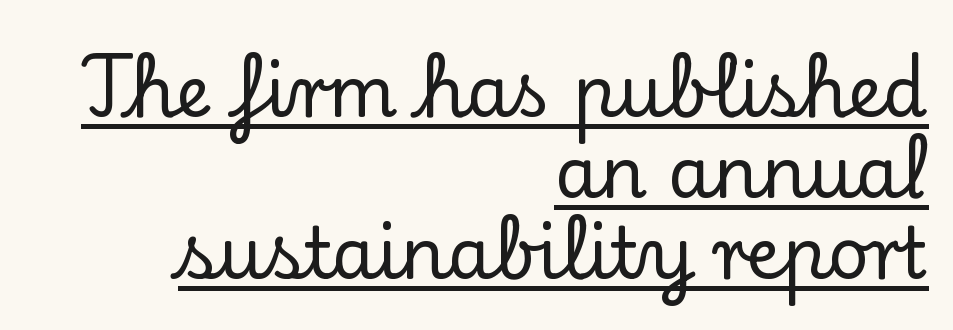
Type style note: has serifs. Proportional: the letters do not fall into vertical columns. The sample's only ornament is a line tracing under the words. Whoever set this chose condensed vertical rhythm over breathing room. Horizontal alignment here is rightward, an uncommon choice for prose. Inter-character spacing is left at the font's built-in metrics.
